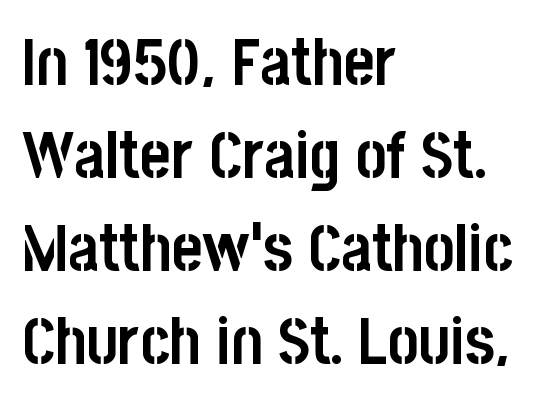
{"serif": "no", "italic": "no", "bold": "yes", "weight": "semibold", "width": "condensed", "stroke_contrast": "low", "x_height": "large", "monospaced": "no", "underline": "no", "align": "left", "line_spacing": "normal", "line_spacing_ratio": 1.41, "letter_spacing": "normal", "letter_spacing_em": 0.0, "glyph_px": 66}
